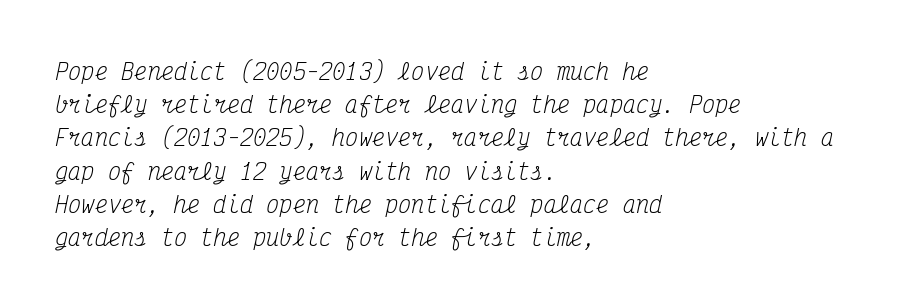
{"italic": "yes", "lean": "right", "slant_degrees": 12, "bold": "no", "underline": "no", "align": "left", "line_spacing": "normal", "line_spacing_ratio": 1.51, "letter_spacing": "normal", "letter_spacing_em": 0.0, "glyph_px": 22}
